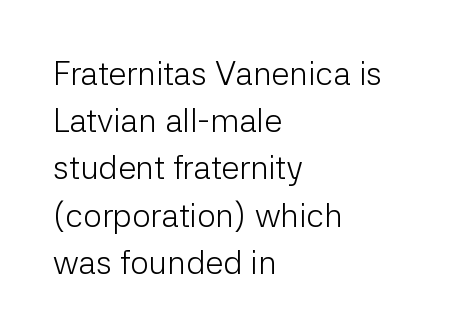
{"serif": "no", "italic": "no", "bold": "no", "weight": "light", "width": "normal", "stroke_contrast": "low", "x_height": "medium", "monospaced": "no", "underline": "no", "align": "left", "line_spacing": "normal", "line_spacing_ratio": 1.43, "letter_spacing": "normal", "letter_spacing_em": 0.0, "glyph_px": 33}
